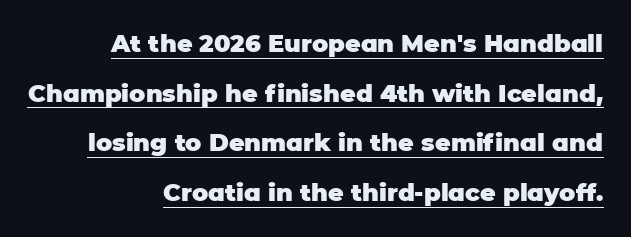
The image shows 24 px bold type, upright; set right-aligned, loose line spacing (2.07x), normal letter spacing, underlined.
